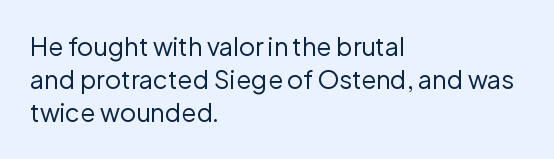
{"italic": "no", "bold": "no", "underline": "no", "align": "left", "line_spacing": "normal", "line_spacing_ratio": 1.33, "letter_spacing": "normal", "letter_spacing_em": 0.0, "glyph_px": 25}
